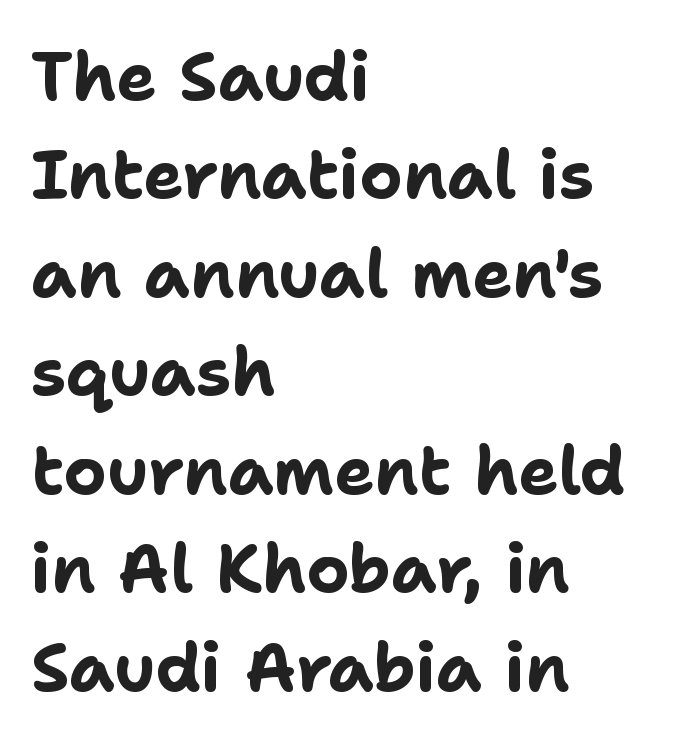
The image shows 67 px bold sans-serif type, upright; set left-aligned, normal line spacing (1.47x), normal letter spacing, not underlined; low stroke contrast and a medium x-height.
